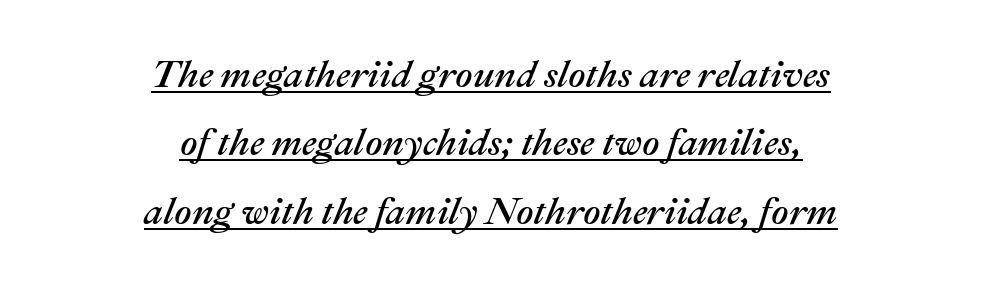
The image shows 38 px text type, italic (leaning right); set centered, line spacing 1.8x, normal letter spacing, underlined; medium stroke contrast and a medium x-height.
